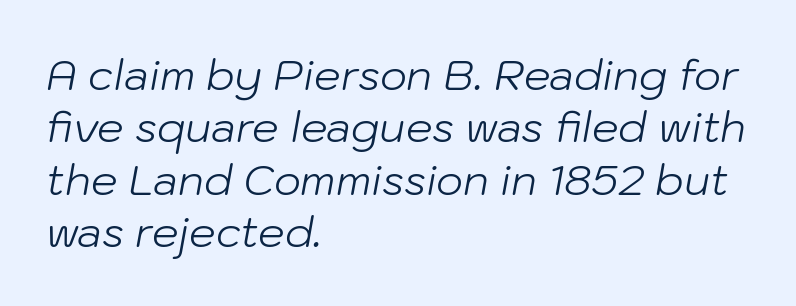
{"italic": "yes", "lean": "right", "slant_degrees": 10, "bold": "no", "weight": "light", "width": "normal", "stroke_contrast": "low", "x_height": "medium", "monospaced": "no", "underline": "no", "align": "left", "line_spacing": "normal", "line_spacing_ratio": 1.25, "letter_spacing": "normal", "letter_spacing_em": 0.0, "glyph_px": 42}
